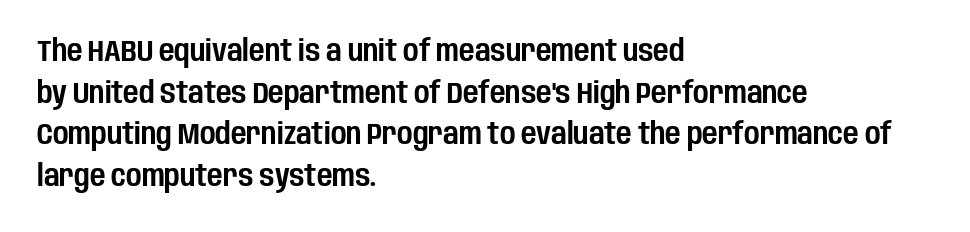
Rows of type keep a routine distance in the vertical direction. A classic flush-left, rag-right setting is used for this passage. Here the glyphs are tracked normally, forming tight word shapes. Each letter keeps its own natural width here, so spacing adapts to shape. When letters stand straight like this, we call the style roman or upright. Descender tails drop into unmarked territory.
